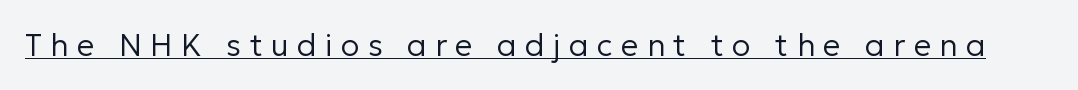
Q: Is the text bold? A: No.
Q: Is the text italic (slanted)? A: No, it is upright.
Q: Is the typeface a serif or a sans-serif typeface? A: Sans-serif.
Q: Is the text underlined? A: Yes.
Q: Is the spacing between letters normal or unusually wide? A: Unusually wide.
Q: Width (condensed, normal, or wide)? A: Normal.
Q: Stroke contrast? A: Low.
Q: x-height? A: Medium.
Q: Monospaced? A: No.
